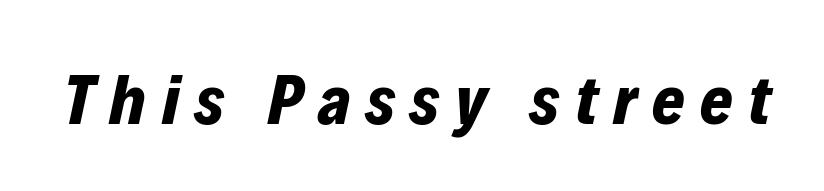
The image shows 70 px bold type, italic (leaning right); set unusually wide letter spacing (+0.22 em), not underlined; low stroke contrast and a medium x-height.
